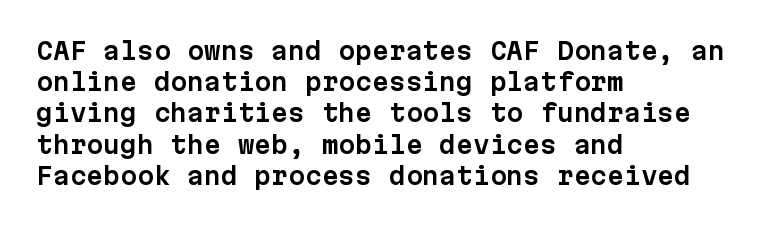
Q: Is the text italic (slanted)? A: No, it is upright.
Q: Is the text underlined? A: No.
Q: How is the paragraph aligned? A: Left-aligned.
Q: Is the spacing between letters normal or unusually wide? A: Normal.
Q: Is the spacing between lines tight, normal or loose? A: Normal.
